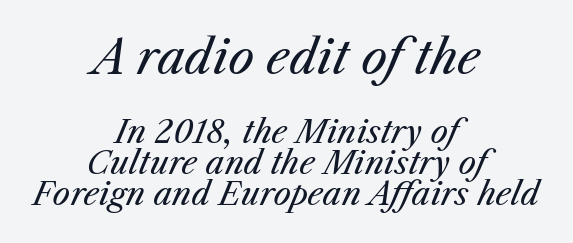
Honestly, the rows look squashed on top of each other. Decoration check: the copy has no underline. Every character sits at an angle, as italics do. If you folded the block vertically in half, each line would mirror itself in length. The earlier block is typeset at a bigger size than the later block.
